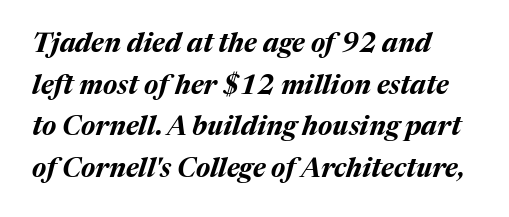
Q: Is the text bold? A: Yes.
Q: Is the text italic (slanted)? A: Yes, it leans right by about 17 degrees.
Q: Is the text underlined? A: No.
Q: How is the paragraph aligned? A: Left-aligned.
Q: Is the spacing between letters normal or unusually wide? A: Normal.
Q: Is the spacing between lines tight, normal or loose? A: Normal.
